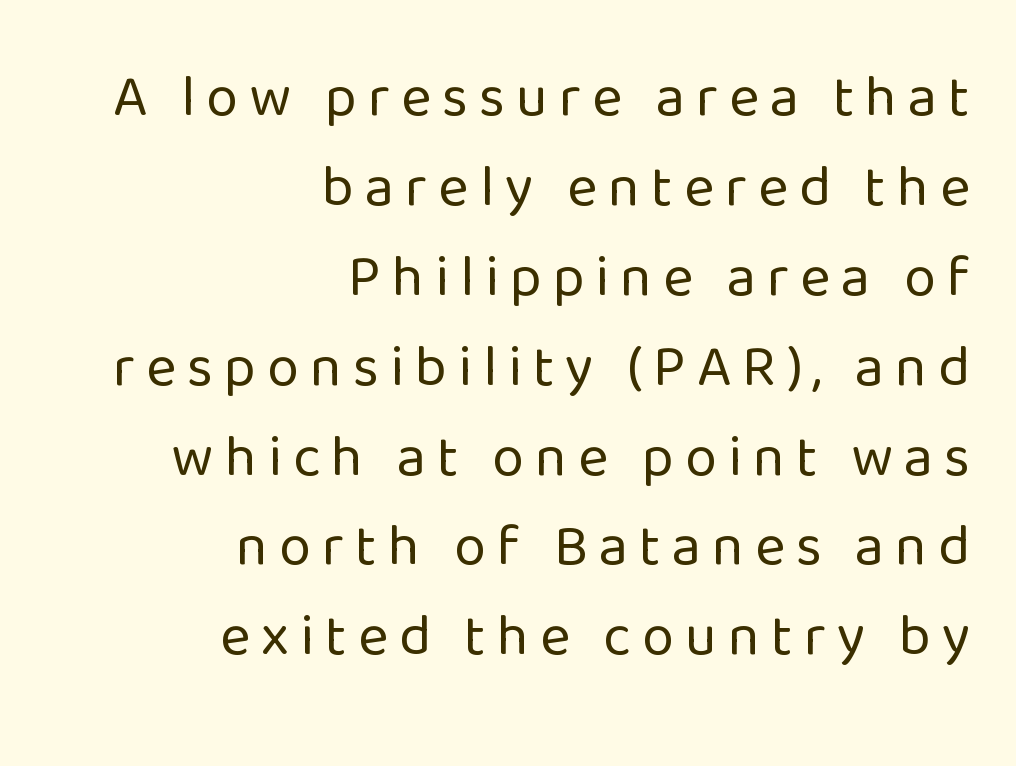
Lines of text with bare space underneath. The face used here is proportionally spaced, like ordinary book or web type. The lines are quadded right. The typeface chosen for these lines omits serifs.
